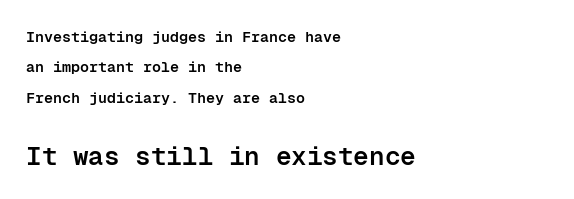
Line spacing here is loose. The lettering stays uniformly vertical, giving the passage a roman look. The string is rendered with underlining switched off. The type is set solid horizontally, with unmodified tracking. These lines carry some extra weight — a demibold, not a full bold. Size hierarchy here favors the trailing block over the leading one.
